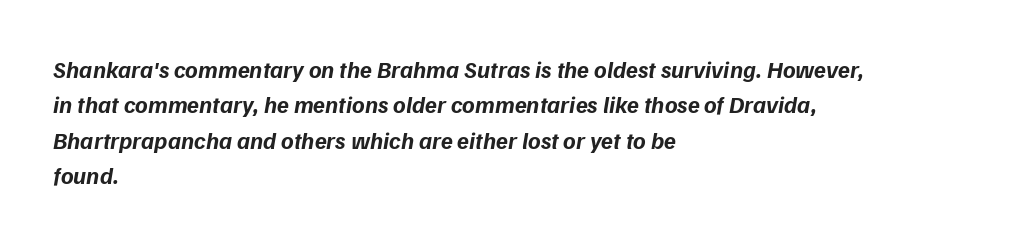
The image shows 24 px bold type; set left-aligned, normal line spacing (1.47x), normal letter spacing, not underlined.
